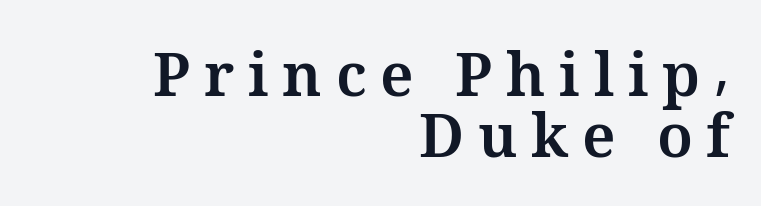
{"italic": "no", "bold": "yes", "weight": "bold", "width": "normal", "stroke_contrast": "medium", "x_height": "medium", "monospaced": "no", "underline": "no", "align": "right", "line_spacing": "tight", "line_spacing_ratio": 1.01, "letter_spacing": "wide", "letter_spacing_em": 0.23, "glyph_px": 60}
